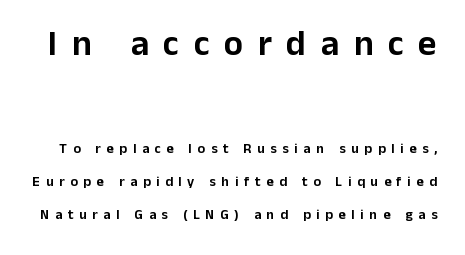
The image shows 36 px sans-serif type, upright; set loose line spacing (2.37x), unusually wide letter spacing (+0.4 em), not underlined; the first (top) block is 2.57x larger; low stroke contrast and a medium x-height.
